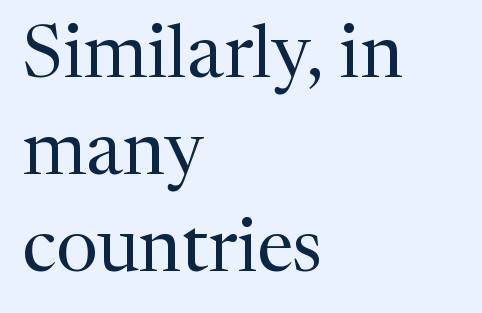
{"serif": "yes", "italic": "no", "bold": "no", "weight": "regular", "width": "normal", "stroke_contrast": "medium", "x_height": "medium", "monospaced": "no", "underline": "no", "align": "left", "line_spacing": "normal", "line_spacing_ratio": 1.31, "letter_spacing": "normal", "letter_spacing_em": 0.0, "glyph_px": 74}
